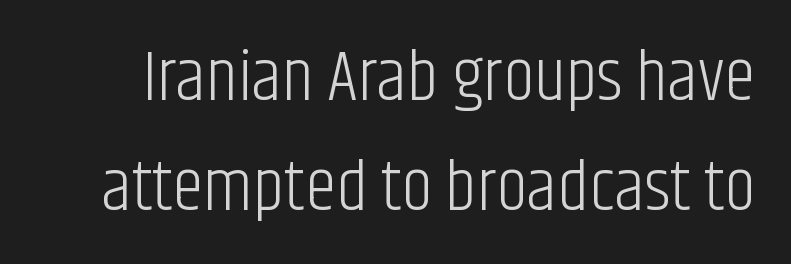
The image shows 71 px light, condensed sans-serif type, upright; set normal line spacing (1.55x), normal letter spacing, not underlined; low stroke contrast and a large x-height.
